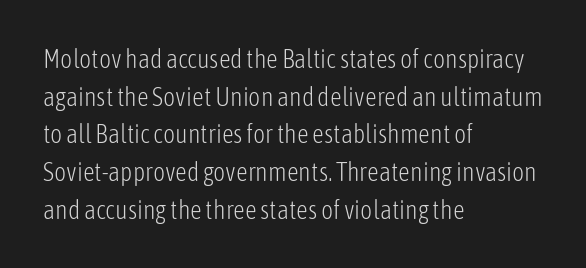
Q: Is the text bold? A: No.
Q: Is the text italic (slanted)? A: No, it is upright.
Q: Is the text underlined? A: No.
Q: How is the paragraph aligned? A: Left-aligned.
Q: Is the spacing between letters normal or unusually wide? A: Normal.
Q: Is the spacing between lines tight, normal or loose? A: Normal.
